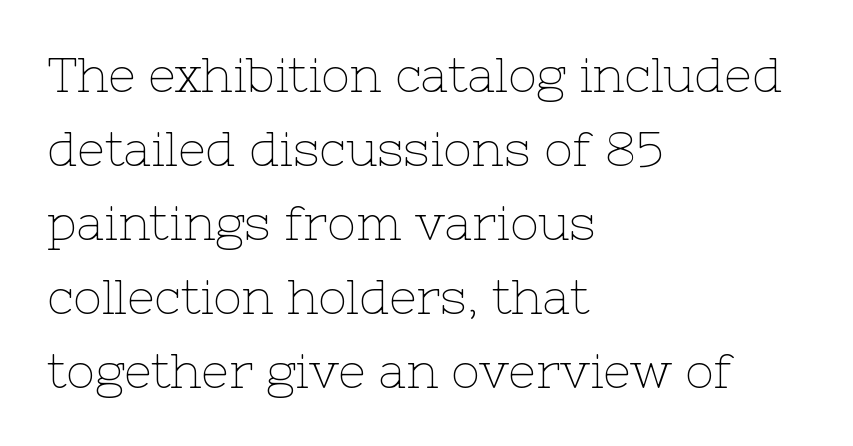
Q: Is the text bold? A: No.
Q: Is the text italic (slanted)? A: No, it is upright.
Q: Is the typeface a serif or a sans-serif typeface? A: Serif.
Q: Is the text underlined? A: No.
Q: How is the paragraph aligned? A: Left-aligned.
Q: Is the spacing between letters normal or unusually wide? A: Normal.
Q: Is the spacing between lines tight, normal or loose? A: Normal.
Q: Width (condensed, normal, or wide)? A: Normal.
Q: Stroke contrast? A: Low.
Q: x-height? A: Medium.
Q: Monospaced? A: No.
